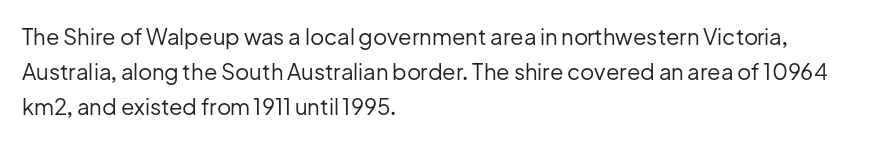
The image shows 22 px text type, upright; set left-aligned, normal line spacing (1.58x), normal letter spacing, not underlined.
